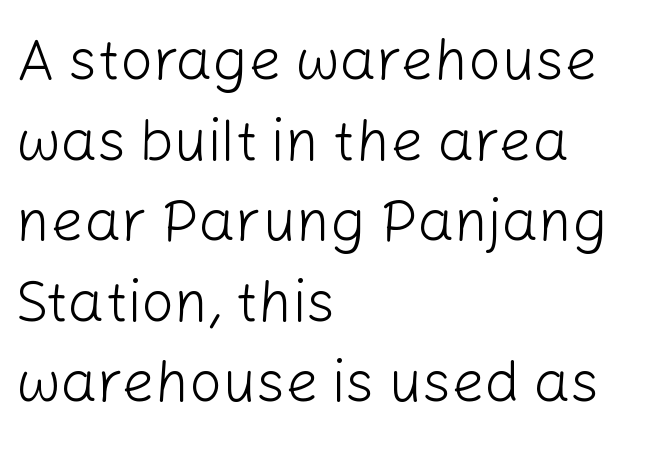
Q: Is the text bold? A: No.
Q: Is the text italic (slanted)? A: No, it is upright.
Q: Is the typeface a serif or a sans-serif typeface? A: Sans-serif.
Q: Is the text underlined? A: No.
Q: How is the paragraph aligned? A: Left-aligned.
Q: Is the spacing between letters normal or unusually wide? A: Normal.
Q: Is the spacing between lines tight, normal or loose? A: Normal.
Q: Width (condensed, normal, or wide)? A: Normal.
Q: Stroke contrast? A: Low.
Q: x-height? A: Medium.
Q: Monospaced? A: No.
